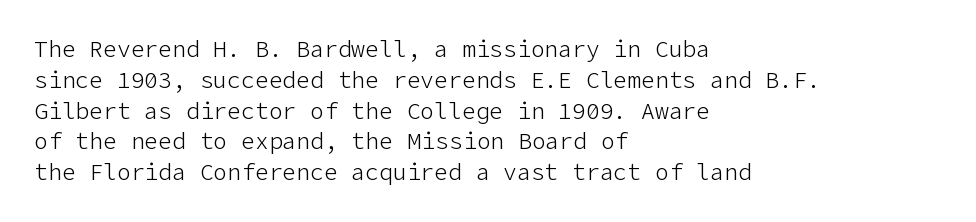
Q: Is the text bold? A: No.
Q: Is the text italic (slanted)? A: No, it is upright.
Q: Is the text underlined? A: No.
Q: How is the paragraph aligned? A: Left-aligned.
Q: Is the spacing between letters normal or unusually wide? A: Normal.
Q: Is the spacing between lines tight, normal or loose? A: Normal.
